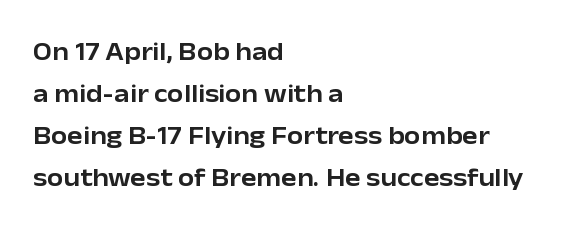
The image shows 26 px text type, upright; set left-aligned, normal line spacing (1.61x), normal letter spacing, not underlined.
